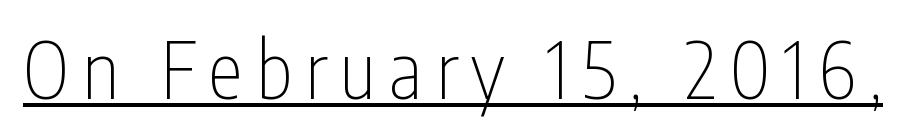
The image shows 78 px thin, condensed sans-serif type, upright; set underlined; low stroke contrast and a medium x-height.
